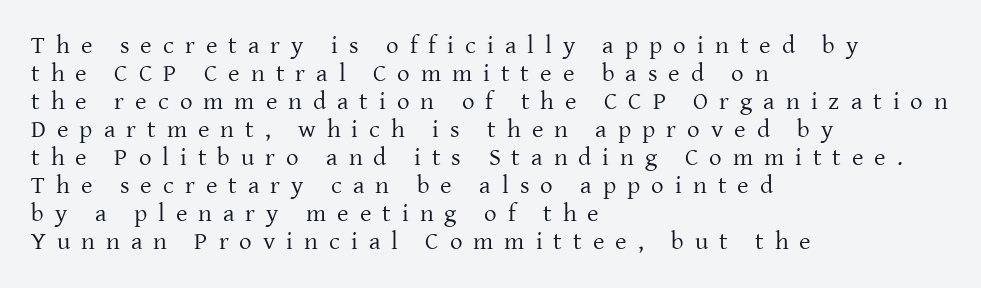
Q: Is the text bold? A: No.
Q: Is the text italic (slanted)? A: No, it is upright.
Q: Is the text underlined? A: No.
Q: How is the paragraph aligned? A: Left-aligned.
Q: Is the spacing between letters normal or unusually wide? A: Unusually wide.
Q: Is the spacing between lines tight, normal or loose? A: Tight.
